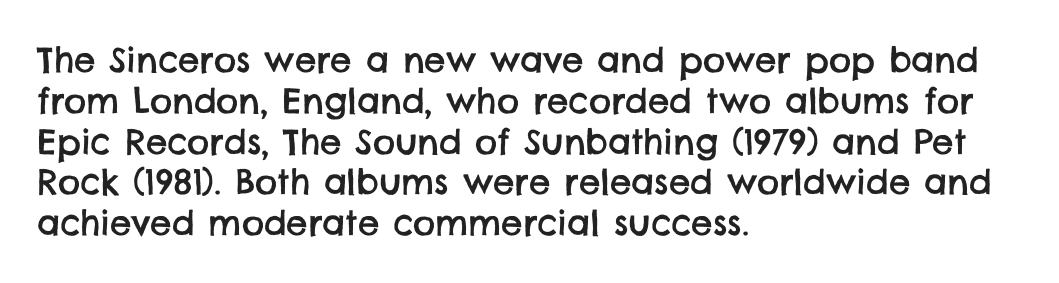
Character widths vary here, with narrow letters taking less room than wide ones. This rendering uses left alignment, leaving the right contour irregular. Only glyphs here, with clear space below each row. Students, note that the glyphs here touch the page at normal intervals.
